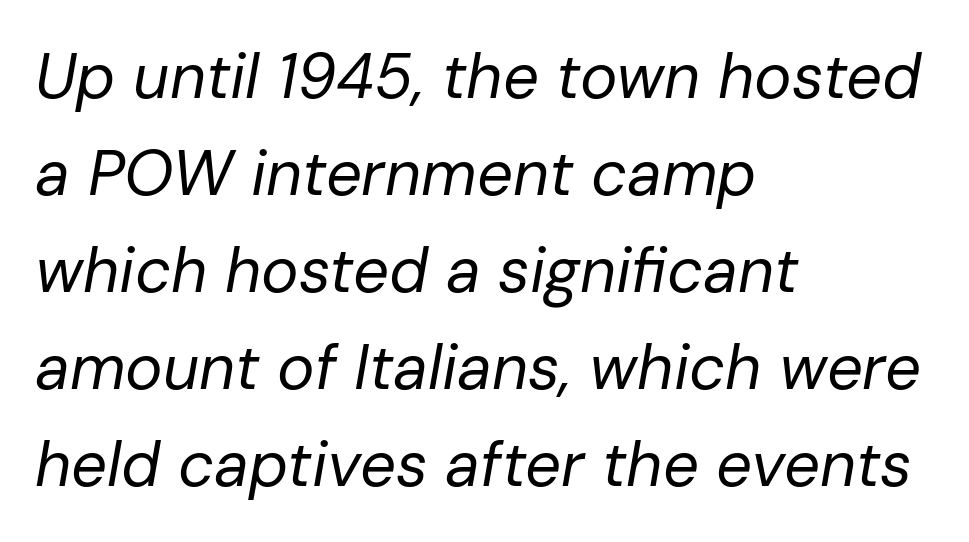
The image shows 63 px regular-weight type, italic (leaning right); set left-aligned, normal line spacing (1.54x), normal letter spacing, not underlined; low stroke contrast and a medium x-height.
